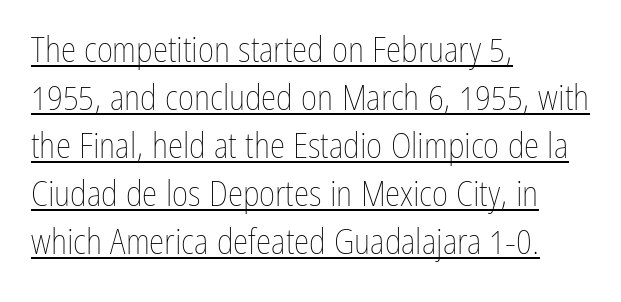
{"italic": "no", "bold": "no", "weight": "thin", "width": "condensed", "stroke_contrast": "low", "x_height": "medium", "monospaced": "no", "underline": "yes", "align": "left", "line_spacing": "normal", "line_spacing_ratio": 1.37, "letter_spacing": "normal", "letter_spacing_em": 0.0, "glyph_px": 35}
